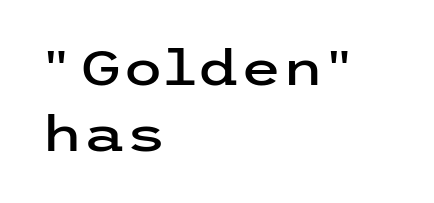
{"serif": "no", "italic": "no", "width": "wide", "stroke_contrast": "low", "x_height": "medium", "underline": "no", "align": "left", "line_spacing": "normal", "line_spacing_ratio": 1.37, "letter_spacing": "normal", "letter_spacing_em": 0.0, "glyph_px": 48}
